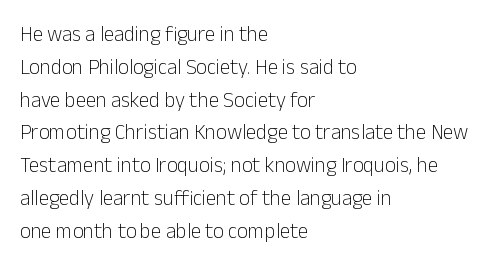
{"italic": "no", "bold": "no", "underline": "no", "align": "left", "line_spacing": "normal", "line_spacing_ratio": 1.56, "letter_spacing": "normal", "letter_spacing_em": 0.0, "glyph_px": 21}
